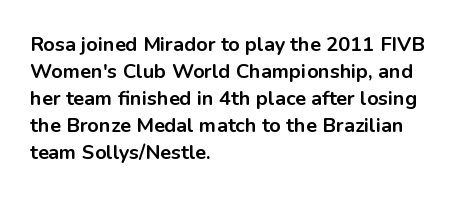
The font's upright variant was chosen for this text. Notice how the passage keeps a crisp vertical edge on the left only. Honestly, the row spacing looks completely unremarkable. Bare-footed words on every line.
